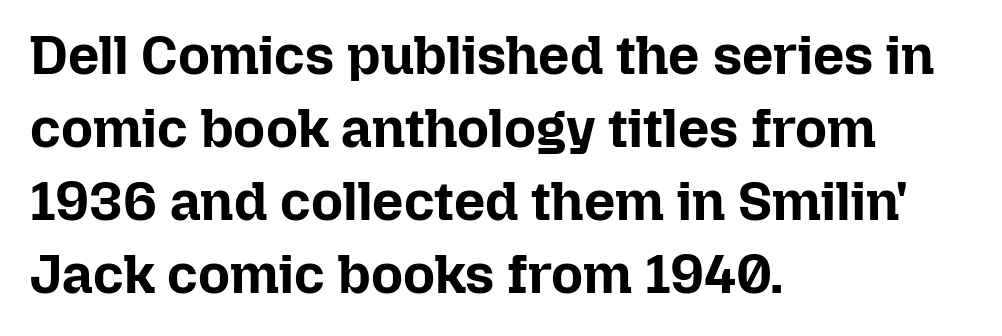
Q: Is the text bold? A: Yes.
Q: Is the text italic (slanted)? A: No, it is upright.
Q: Is the text underlined? A: No.
Q: How is the paragraph aligned? A: Left-aligned.
Q: Is the spacing between letters normal or unusually wide? A: Normal.
Q: Is the spacing between lines tight, normal or loose? A: Normal.
Q: Width (condensed, normal, or wide)? A: Normal.
Q: Stroke contrast? A: Low.
Q: x-height? A: Medium.
Q: Monospaced? A: No.
